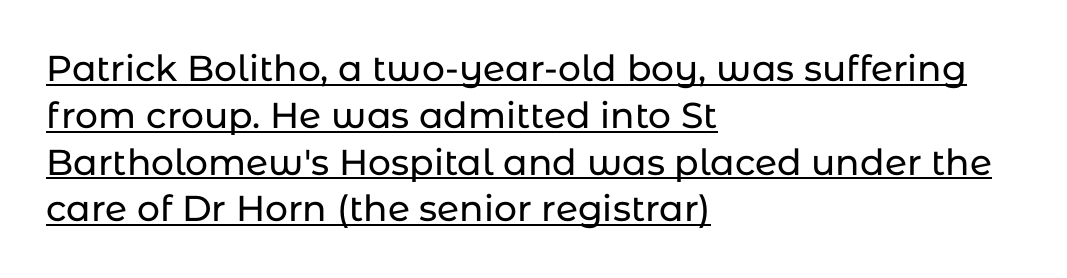
{"serif": "no", "italic": "no", "width": "normal", "stroke_contrast": "low", "x_height": "medium", "monospaced": "no", "underline": "yes", "align": "left", "line_spacing": "normal", "line_spacing_ratio": 1.3, "letter_spacing": "normal", "letter_spacing_em": 0.0, "glyph_px": 36}
